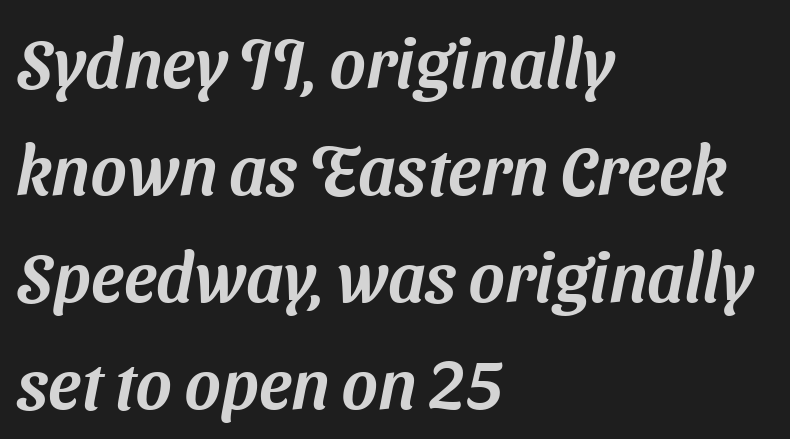
{"serif": "no", "width": "normal", "stroke_contrast": "medium", "x_height": "medium", "monospaced": "no", "underline": "no", "align": "left", "line_spacing": "normal", "line_spacing_ratio": 1.55, "letter_spacing": "normal", "letter_spacing_em": 0.0, "glyph_px": 69}
